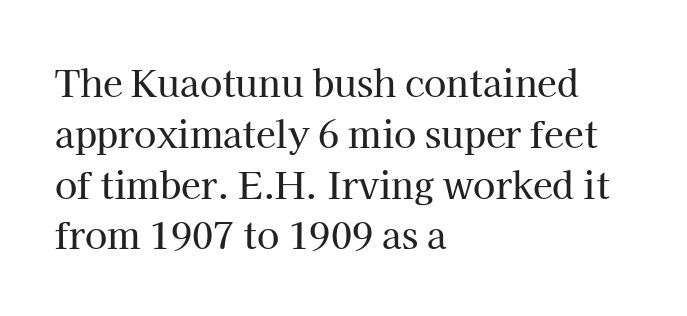
The image shows 36 px serif type, upright; set left-aligned, normal line spacing (1.41x), normal letter spacing, not underlined; high stroke contrast and a medium x-height.
